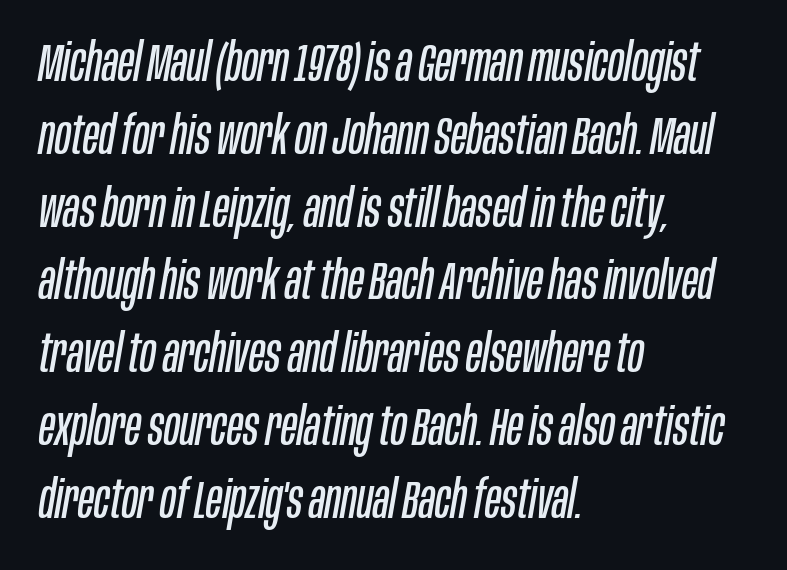
Q: Is the text bold? A: No.
Q: Is the text italic (slanted)? A: Yes, it leans right by about 10 degrees.
Q: Is the text underlined? A: No.
Q: How is the paragraph aligned? A: Left-aligned.
Q: Is the spacing between letters normal or unusually wide? A: Normal.
Q: Is the spacing between lines tight, normal or loose? A: Normal.
Q: Width (condensed, normal, or wide)? A: Condensed.
Q: Stroke contrast? A: Low.
Q: x-height? A: Large.
Q: Monospaced? A: No.
